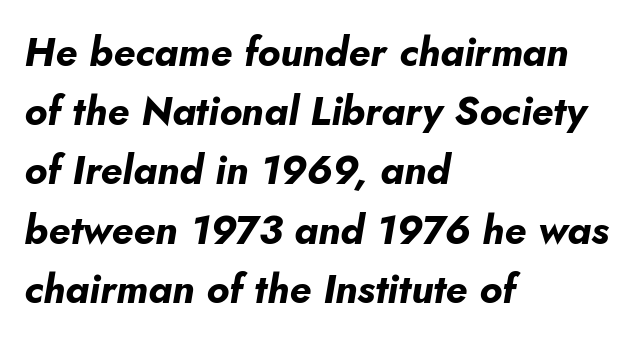
Q: Is the text bold? A: Yes.
Q: Is the text italic (slanted)? A: Yes, it leans right by about 10 degrees.
Q: Is the text underlined? A: No.
Q: How is the paragraph aligned? A: Left-aligned.
Q: Is the spacing between letters normal or unusually wide? A: Normal.
Q: Is the spacing between lines tight, normal or loose? A: Normal.
Q: Width (condensed, normal, or wide)? A: Normal.
Q: Stroke contrast? A: Low.
Q: x-height? A: Small.
Q: Monospaced? A: No.
